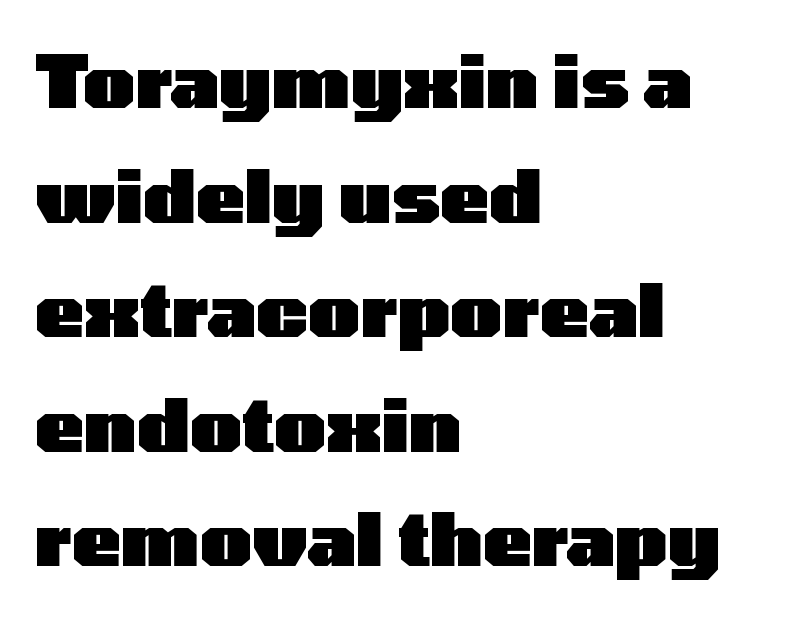
Q: Is the text bold? A: Yes.
Q: Is the text italic (slanted)? A: No, it is upright.
Q: Is the typeface a serif or a sans-serif typeface? A: Sans-serif.
Q: Is the text underlined? A: No.
Q: How is the paragraph aligned? A: Left-aligned.
Q: Is the spacing between letters normal or unusually wide? A: Normal.
Q: Is the spacing between lines tight, normal or loose? A: Normal.
Q: Width (condensed, normal, or wide)? A: Wide.
Q: Stroke contrast? A: Low.
Q: x-height? A: Medium.
Q: Monospaced? A: No.
